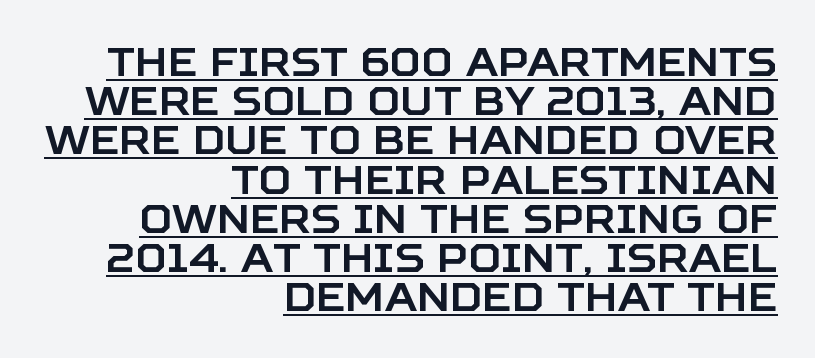
{"serif": "no", "italic": "no", "width": "normal", "stroke_contrast": "low", "x_height": "large", "monospaced": "no", "underline": "yes", "align": "right", "line_spacing": "tight", "line_spacing_ratio": 0.98, "letter_spacing": "normal", "letter_spacing_em": 0.0, "glyph_px": 40}
